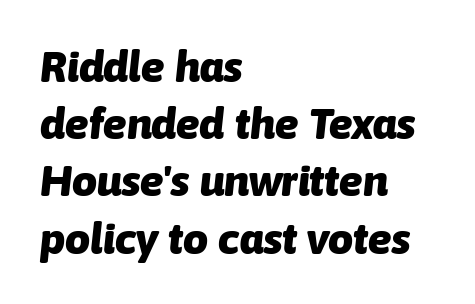
The image shows 44 px heavy type, italic (leaning right); set left-aligned, normal line spacing (1.3x), normal letter spacing, not underlined; low stroke contrast and a medium x-height.
